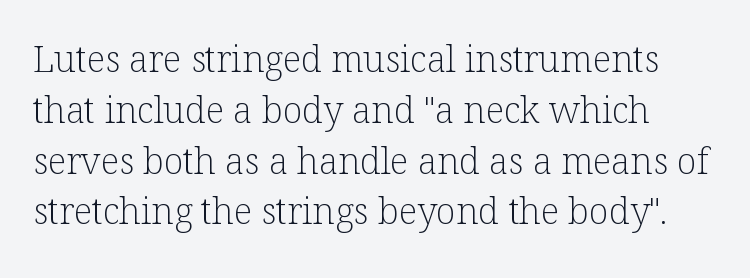
{"serif": "yes", "italic": "no", "bold": "no", "weight": "light", "width": "normal", "stroke_contrast": "low", "x_height": "medium", "monospaced": "no", "underline": "no", "line_spacing": "normal", "line_spacing_ratio": 1.41, "letter_spacing": "normal", "letter_spacing_em": 0.0, "glyph_px": 36}
